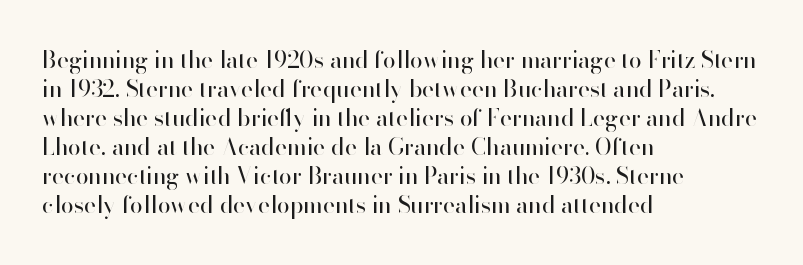
{"italic": "no", "bold": "no", "underline": "no", "align": "left", "line_spacing": "normal", "line_spacing_ratio": 1.26, "letter_spacing": "normal", "letter_spacing_em": 0.0, "glyph_px": 23}
